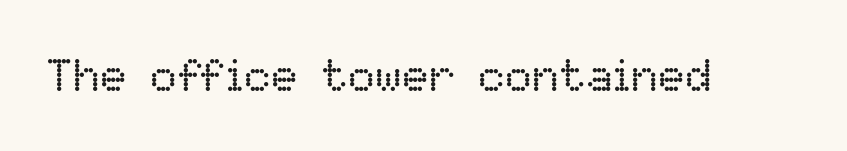
Compared with typical body copy, the letter spacing here is the same. The string is rendered with underlining switched off. Counters stay open thanks to moderate or lighter strokes. Do the letters lean? They stand straight. Looks like regular typesetting: each glyph gets only the width it needs.
